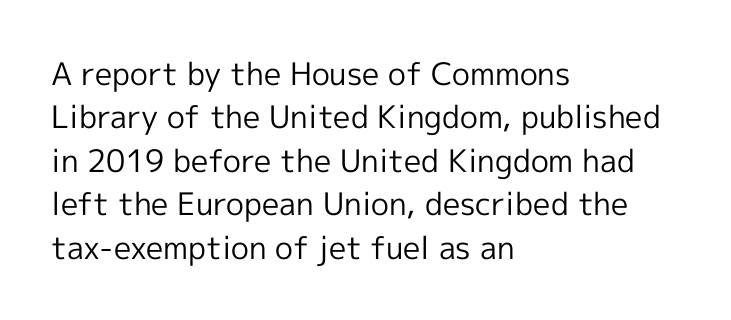
Q: Is the text bold? A: No.
Q: Is the text italic (slanted)? A: No, it is upright.
Q: Is the typeface a serif or a sans-serif typeface? A: Sans-serif.
Q: Is the text underlined? A: No.
Q: How is the paragraph aligned? A: Left-aligned.
Q: Is the spacing between letters normal or unusually wide? A: Normal.
Q: Is the spacing between lines tight, normal or loose? A: Normal.
Q: Width (condensed, normal, or wide)? A: Normal.
Q: x-height? A: Medium.
Q: Monospaced? A: No.
